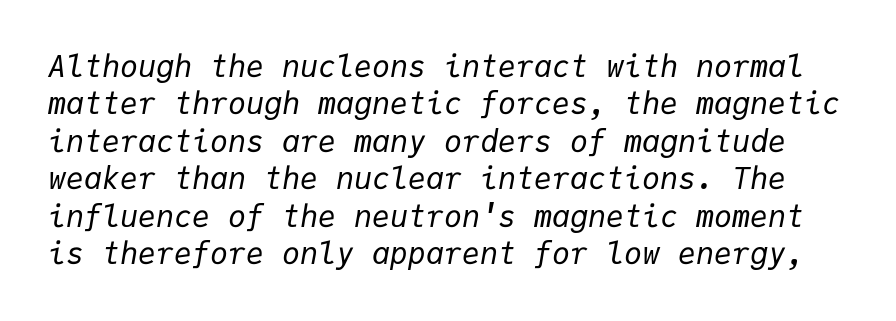
Q: Is the text bold? A: No.
Q: Is the text italic (slanted)? A: Yes, it leans right by about 9 degrees.
Q: Is the text underlined? A: No.
Q: Is the spacing between letters normal or unusually wide? A: Normal.
Q: Is the spacing between lines tight, normal or loose? A: Normal.
Q: Width (condensed, normal, or wide)? A: Normal.
Q: Stroke contrast? A: Low.
Q: x-height? A: Medium.
Q: Monospaced? A: Yes.
